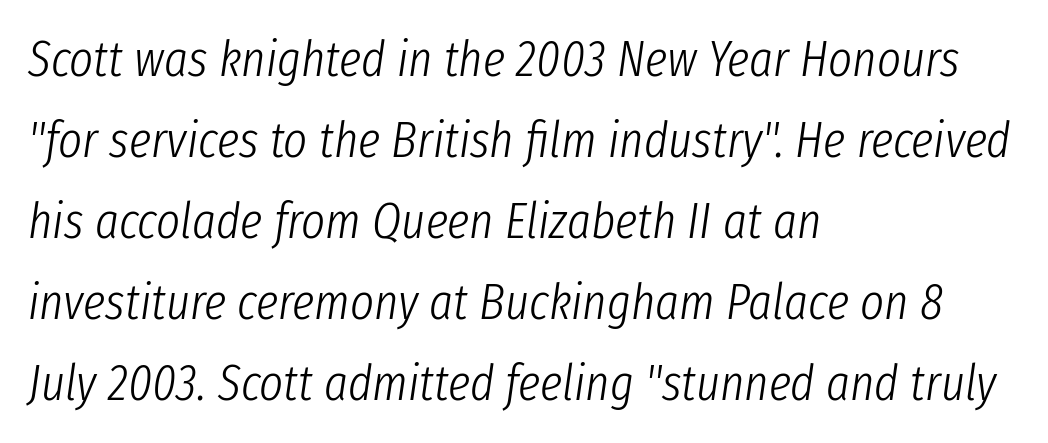
This block has exactly the height ordinary leading produces. Here the designer chose a conventional face with non-uniform glyph widths. The typesetter chose a ragged-right arrangement here. These glyphs show unthickened strokes, regular width or finer.
